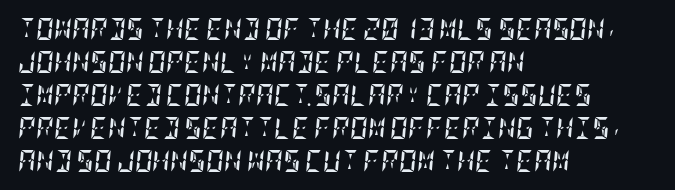
Does the leading feel generous? No, just average. These lines were composed using italics. Anything drawn beneath the words? Only blank space. The paragraph shown leans on its left margin.
